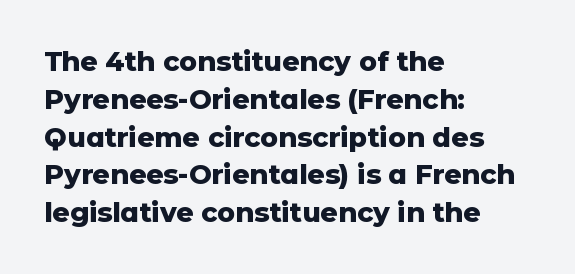
Line spacing here is normal. The baseline area is clear. This sample uses an upright cut, with every glyph sitting square on the baseline. These lines keep a tight, regular rhythm from letter to letter. Line beginnings align vertically; line endings do not.
